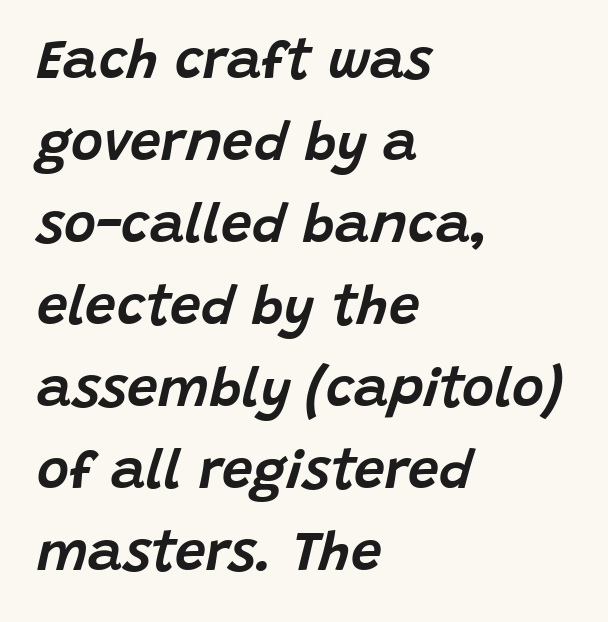
{"italic": "yes", "lean": "right", "slant_degrees": 15, "width": "normal", "stroke_contrast": "low", "x_height": "large", "monospaced": "no", "underline": "no", "align": "left", "line_spacing": "normal", "line_spacing_ratio": 1.49, "letter_spacing": "normal", "letter_spacing_em": 0.0, "glyph_px": 55}
